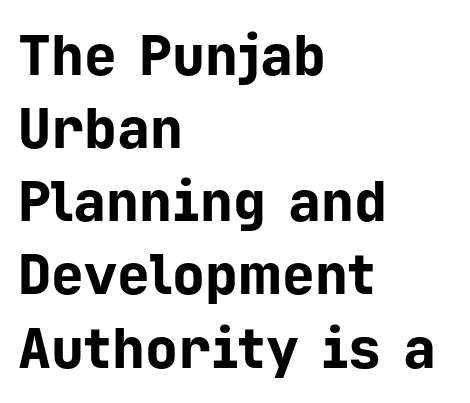
Q: Is the text bold? A: Yes.
Q: Is the text italic (slanted)? A: No, it is upright.
Q: Is the typeface a serif or a sans-serif typeface? A: Sans-serif.
Q: Is the text underlined? A: No.
Q: How is the paragraph aligned? A: Left-aligned.
Q: Is the spacing between letters normal or unusually wide? A: Normal.
Q: Is the spacing between lines tight, normal or loose? A: Normal.
Q: Width (condensed, normal, or wide)? A: Normal.
Q: Stroke contrast? A: Low.
Q: x-height? A: Medium.
Q: Monospaced? A: Yes.
